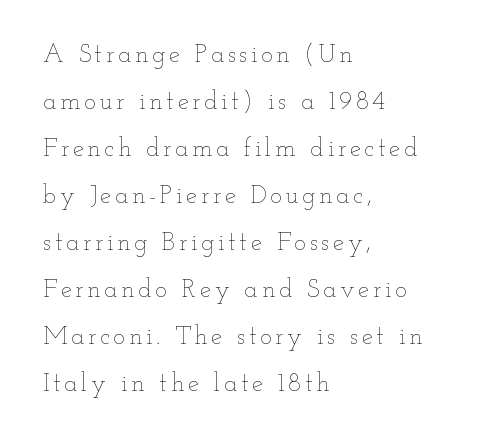
Q: Is the text bold? A: No.
Q: Is the text italic (slanted)? A: No, it is upright.
Q: Is the text underlined? A: No.
Q: How is the paragraph aligned? A: Left-aligned.
